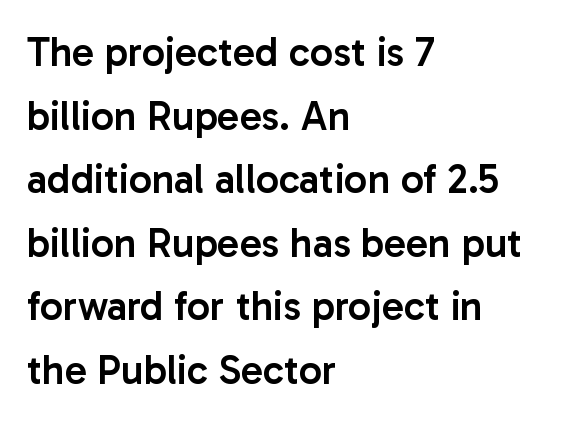
Q: Is the text bold? A: Semi-bold.
Q: Is the text italic (slanted)? A: No, it is upright.
Q: Is the typeface a serif or a sans-serif typeface? A: Sans-serif.
Q: Is the text underlined? A: No.
Q: How is the paragraph aligned? A: Left-aligned.
Q: Is the spacing between letters normal or unusually wide? A: Normal.
Q: Is the spacing between lines tight, normal or loose? A: Normal.
Q: Width (condensed, normal, or wide)? A: Normal.
Q: Stroke contrast? A: Low.
Q: x-height? A: Medium.
Q: Monospaced? A: No.
